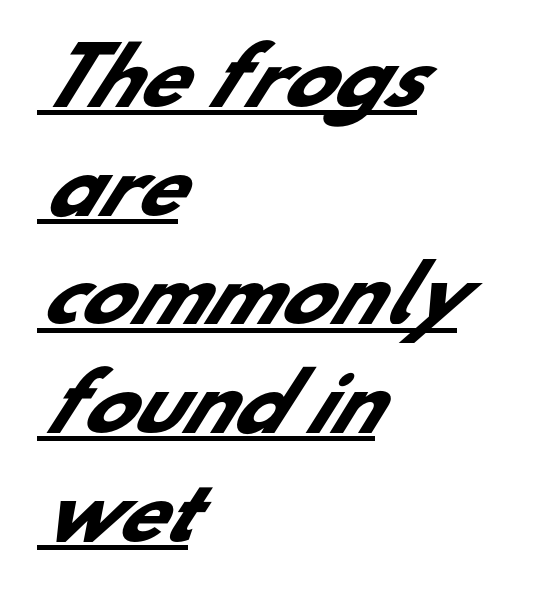
{"serif": "no", "bold": "yes", "weight": "heavy", "width": "normal", "stroke_contrast": "low", "x_height": "small", "monospaced": "no", "underline": "yes", "align": "left", "line_spacing": "normal", "line_spacing_ratio": 1.43, "letter_spacing": "normal", "letter_spacing_em": 0.0, "glyph_px": 76}
